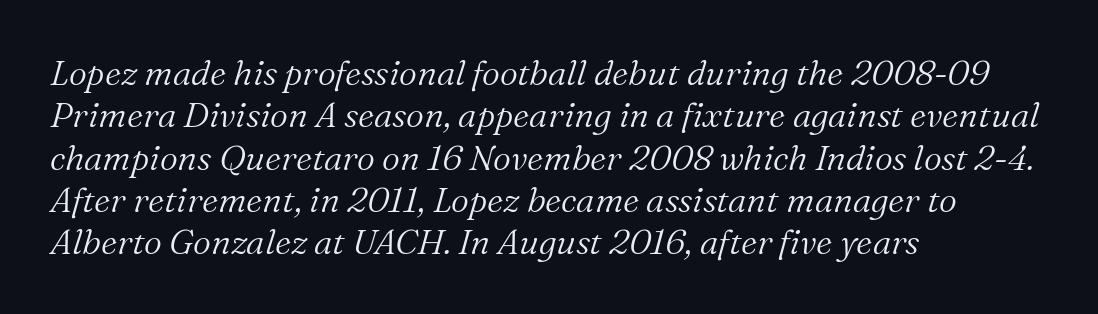
The image shows 35 px light serif type, italic (leaning right); set left-aligned, line spacing 1.21x, normal letter spacing, not underlined; medium stroke contrast and a medium x-height.
